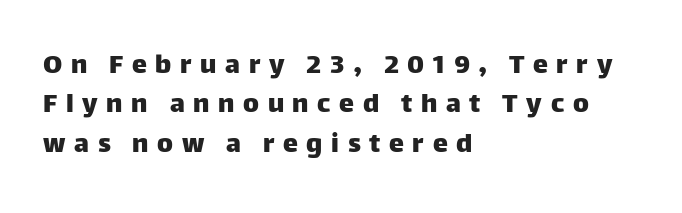
Quick note: not italic, upright. Has an underline been added? It has not. The paragraph shown leans on its left margin. The horizontal fit of the characters is loose and conspicuously gappy. If you measured baseline to baseline, you'd find a middling distance.
